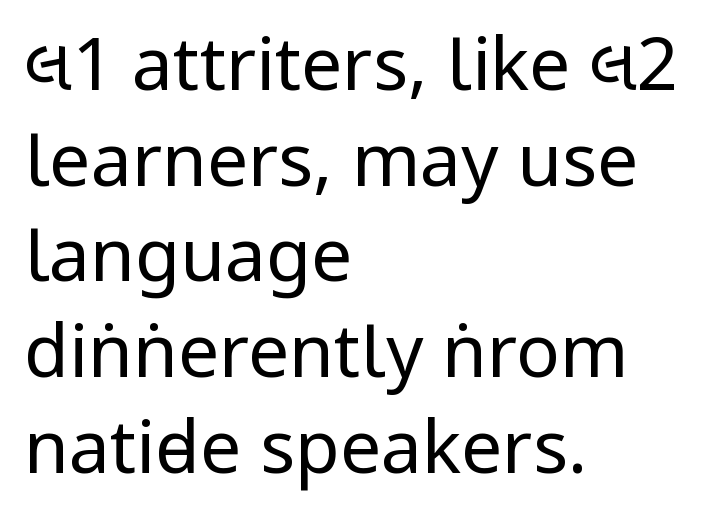
Here the designer chose a conventional face with non-uniform glyph widths. The passage is arranged the way most books set body copy — flush left. These lines are composed in type without serifs. Quick note: not italic, upright. The line-height multiplier appears to be the usual default. The face looks like a standard text weight, possibly lighter.
